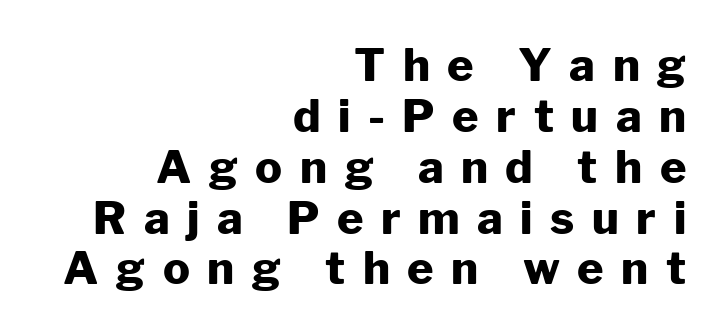
The image shows 45 px heavy sans-serif type, upright; set right-aligned, tight line spacing (1.13x), unusually wide letter spacing (+0.39 em), not underlined; low stroke contrast and a medium x-height.
